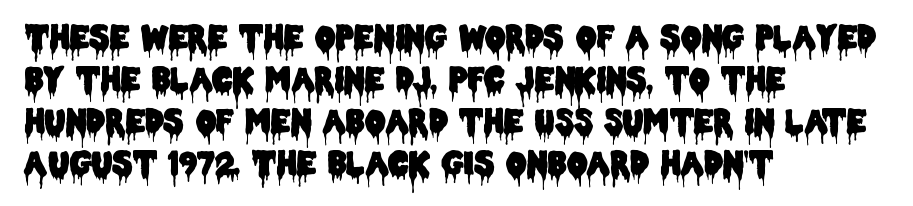
{"serif": "no", "italic": "no", "width": "condensed", "stroke_contrast": "low", "x_height": "large", "monospaced": "no", "underline": "no", "align": "left", "line_spacing": "normal", "line_spacing_ratio": 1.31, "letter_spacing": "normal", "letter_spacing_em": 0.0, "glyph_px": 32}
